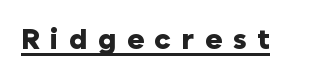
Q: Is the text bold? A: Yes.
Q: Is the text italic (slanted)? A: No, it is upright.
Q: Is the typeface a serif or a sans-serif typeface? A: Sans-serif.
Q: Is the text underlined? A: Yes.
Q: Is the spacing between letters normal or unusually wide? A: Unusually wide.
Q: Width (condensed, normal, or wide)? A: Normal.
Q: Stroke contrast? A: Low.
Q: x-height? A: Medium.
Q: Monospaced? A: No.
